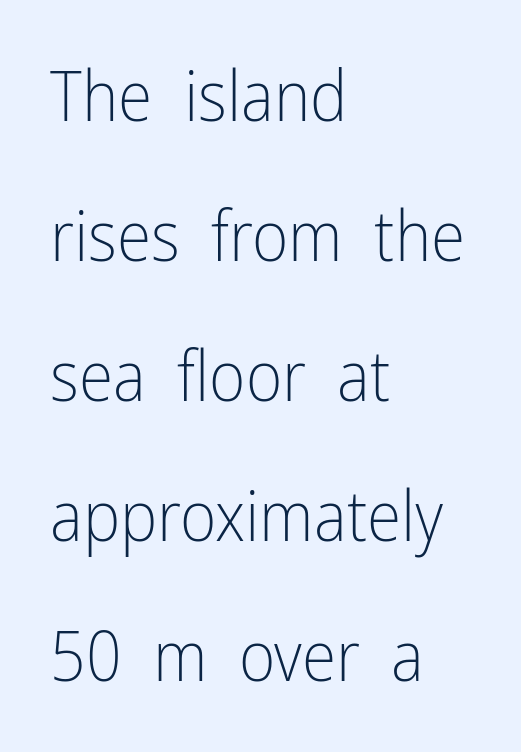
The image shows 70 px light, condensed sans-serif type, upright; set left-aligned, loose line spacing (2.0x), normal letter spacing, not underlined; low stroke contrast and a medium x-height.
